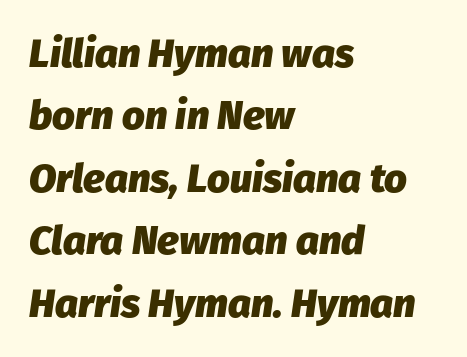
{"italic": "yes", "lean": "right", "slant_degrees": 8, "bold": "yes", "weight": "heavy", "width": "normal", "stroke_contrast": "low", "x_height": "medium", "monospaced": "no", "underline": "no", "align": "left", "line_spacing": "normal", "line_spacing_ratio": 1.56, "letter_spacing": "normal", "letter_spacing_em": 0.0, "glyph_px": 40}
